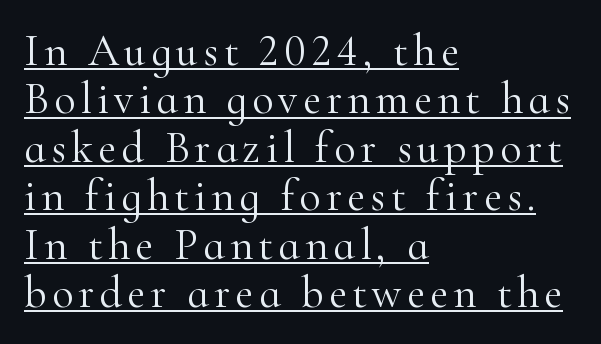
The strokes carry an ordinary text weight at most. Visually the block forms a straight wall on the left and a jagged coastline on the right. Decoration check: the copy is underlined. In terms of letterform style, serifs are clearly present.
